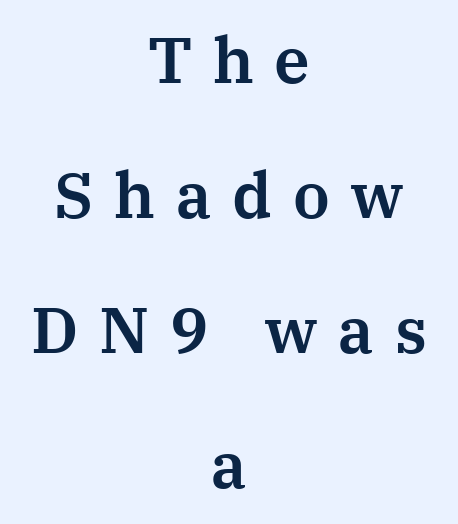
Q: Is the text italic (slanted)? A: No, it is upright.
Q: Is the typeface a serif or a sans-serif typeface? A: Serif.
Q: Is the text underlined? A: No.
Q: How is the paragraph aligned? A: Centered.
Q: Is the spacing between letters normal or unusually wide? A: Unusually wide.
Q: Is the spacing between lines tight, normal or loose? A: Loose.
Q: Width (condensed, normal, or wide)? A: Normal.
Q: Stroke contrast? A: Medium.
Q: x-height? A: Medium.
Q: Monospaced? A: No.
